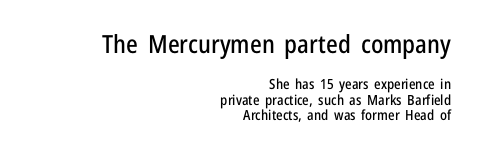
{"italic": "no", "underline": "no", "align": "right", "line_spacing": "tight", "line_spacing_ratio": 1.09, "letter_spacing": "normal", "letter_spacing_em": 0.0, "larger_block": "first", "size_ratio": 1.79, "glyph_px": 25}
